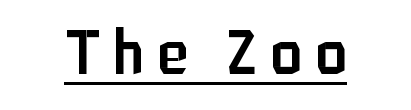
The image shows 63 px semibold, condensed sans-serif type, upright; set centered, unusually wide letter spacing (+0.21 em), underlined; low stroke contrast and a medium x-height.
